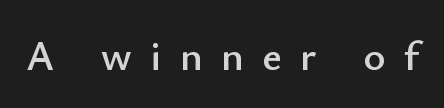
The letters are spread apart with noticeably loose tracking. The font family rendered here belongs to the sans-serif group. Do the letters lean? They stand straight. The face used here is proportionally spaced, like ordinary book or web type. Plain, unruled lines of type.
